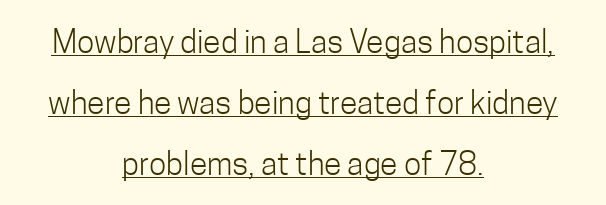
The image shows 32 px light, condensed sans-serif type, upright; set centered, loose line spacing (1.91x), normal letter spacing, underlined; low stroke contrast and a medium x-height.
